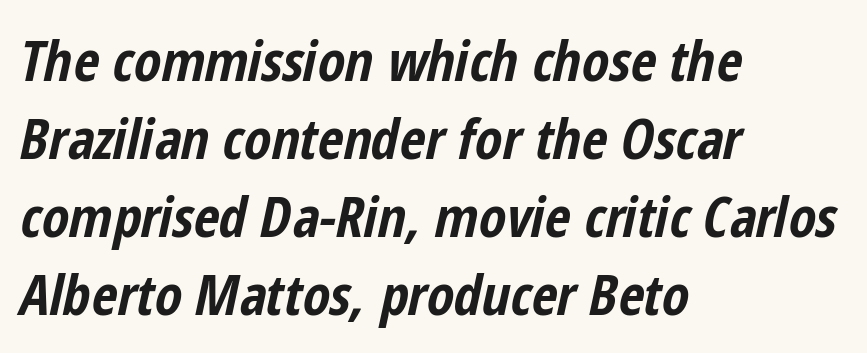
{"italic": "yes", "lean": "right", "slant_degrees": 12, "bold": "yes", "weight": "bold", "width": "condensed", "stroke_contrast": "low", "x_height": "medium", "monospaced": "no", "underline": "no", "align": "left", "line_spacing": "normal", "line_spacing_ratio": 1.39, "letter_spacing": "normal", "letter_spacing_em": 0.0, "glyph_px": 56}
